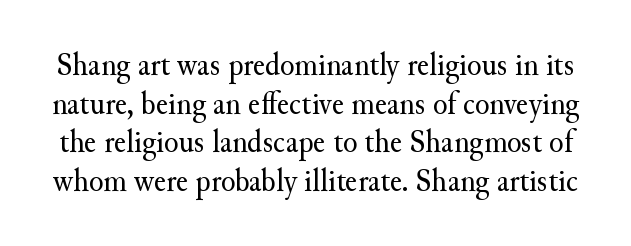
Q: Is the text bold? A: No.
Q: Is the text italic (slanted)? A: No, it is upright.
Q: Is the typeface a serif or a sans-serif typeface? A: Serif.
Q: Is the text underlined? A: No.
Q: Is the spacing between letters normal or unusually wide? A: Normal.
Q: Width (condensed, normal, or wide)? A: Normal.
Q: Stroke contrast? A: Medium.
Q: x-height? A: Small.
Q: Monospaced? A: No.
